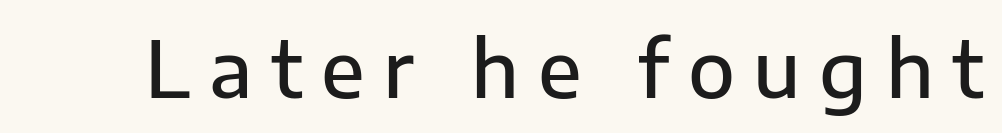
The zone under the glyphs is completely vacant. Nope, no serifs anywhere on these letters. Look at the stroke-to-counter ratio: somewhat heavy, a semibold. Posture: upright roman.
